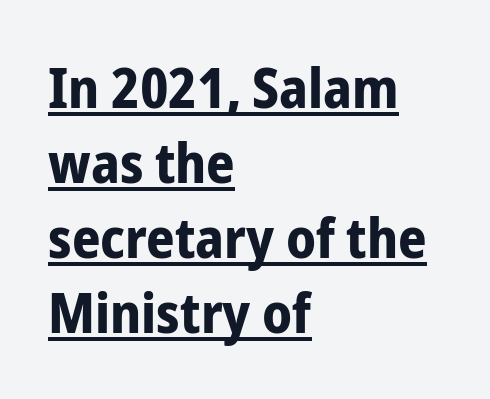
The gaps between neighbouring characters are ordinary and unremarkable. Typeset ragged right — the left edge is the straight one. Notice how thick the strokes are: this is what a full bold looks like. Rendered with straight, roman letterforms. Reading down the column, the eye jumps a familiar distance to each next line. The glyphs in this specimen are sans serif.
